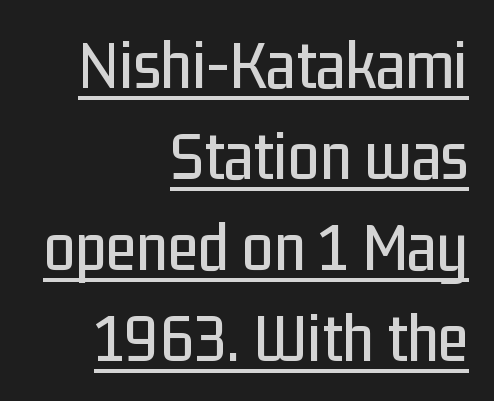
Does a line run under the words? Yes, clearly. Regular leading. The text block is weighted toward the right margin, trailing off unevenly leftward. Nope, not italic — everything's standing straight. Examine the stroke ends and you'll find no serifs. Does extra space separate the letters? No, they use regular spacing.
